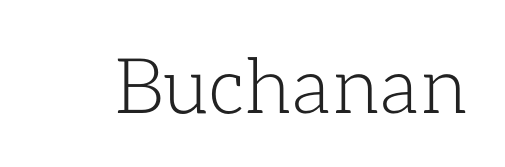
Q: Is the text bold? A: No.
Q: Is the text italic (slanted)? A: No, it is upright.
Q: Is the text underlined? A: No.
Q: Is the spacing between letters normal or unusually wide? A: Normal.
Q: Width (condensed, normal, or wide)? A: Normal.
Q: Stroke contrast? A: Low.
Q: x-height? A: Medium.
Q: Monospaced? A: No.
